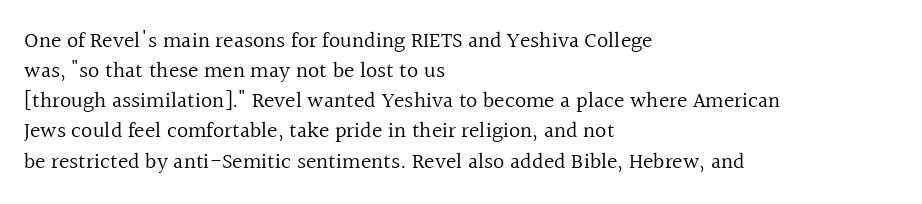
{"italic": "no", "bold": "no", "underline": "no", "align": "left", "line_spacing": "normal", "line_spacing_ratio": 1.37, "letter_spacing": "normal", "letter_spacing_em": 0.0, "glyph_px": 22}
